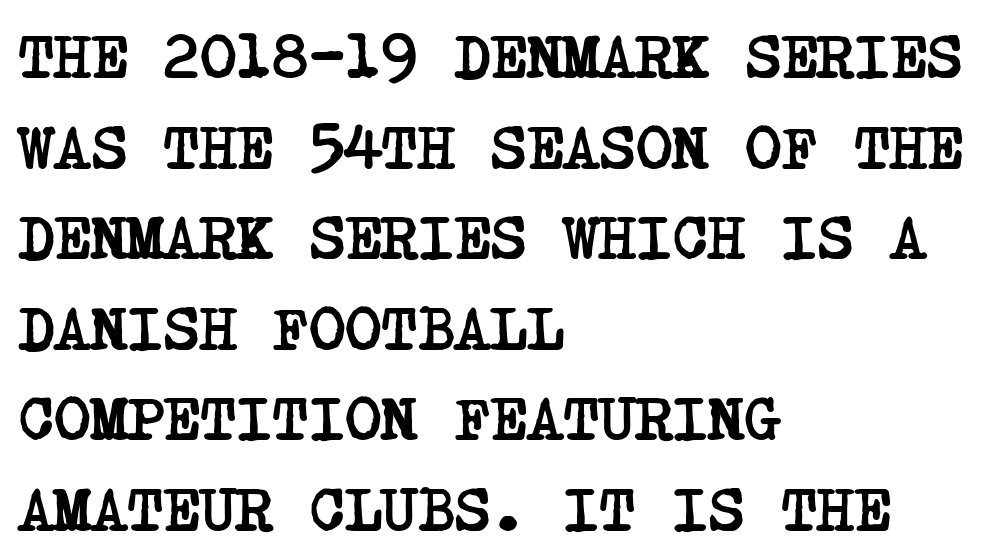
Typographically, this falls in the serif category. The glyphs have the mass of a bold cut. Line spacing here is normal. Underline: absent.
